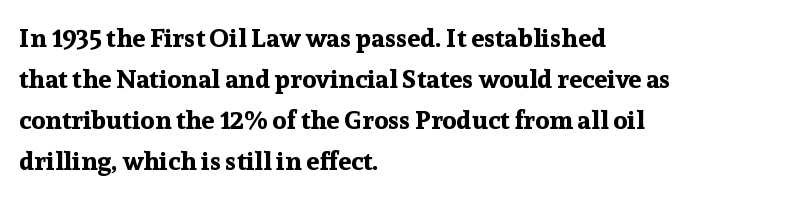
Standard letterfit; no display-style spreading of the glyphs. Compared with typical paragraphs, the rows here are spaced about the same. A bare baseline throughout the passage. Every stem runs plumb, perpendicular to the baseline. The typesetter chose a ragged-right arrangement here. The font is running at its bold setting.
